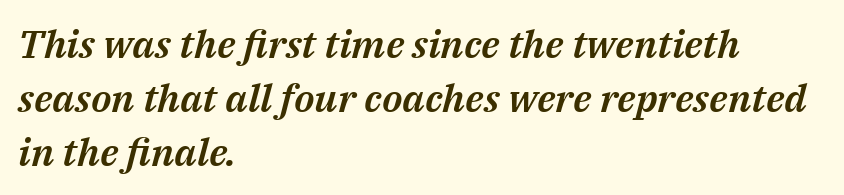
The image shows 39 px text type, italic (leaning right); set left-aligned, normal line spacing (1.38x), normal letter spacing, not underlined; medium stroke contrast and a medium x-height.
